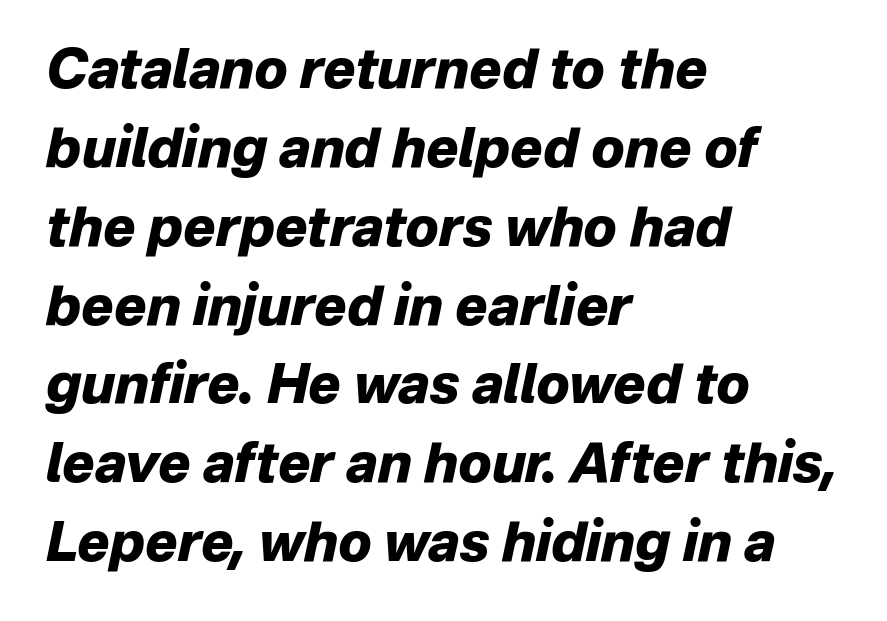
The image shows 54 px heavy type, italic (leaning right); set left-aligned, normal line spacing (1.46x), normal letter spacing, not underlined; low stroke contrast and a medium x-height.
